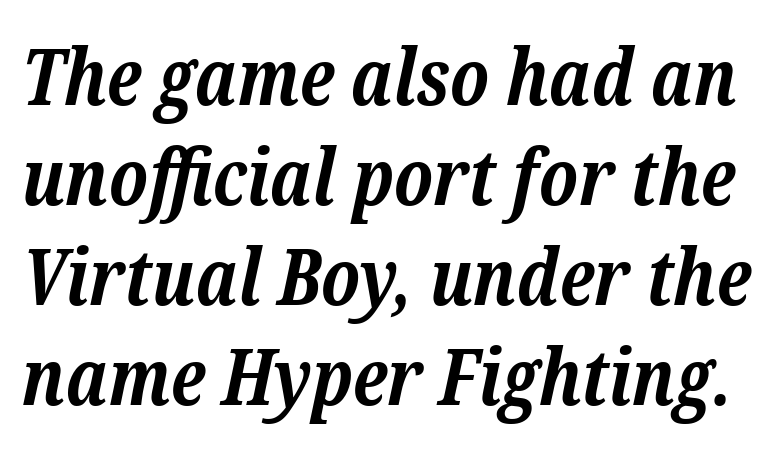
The image shows 78 px bold serif type, italic (leaning right); set normal line spacing (1.28x), normal letter spacing, not underlined; low stroke contrast and a medium x-height.
